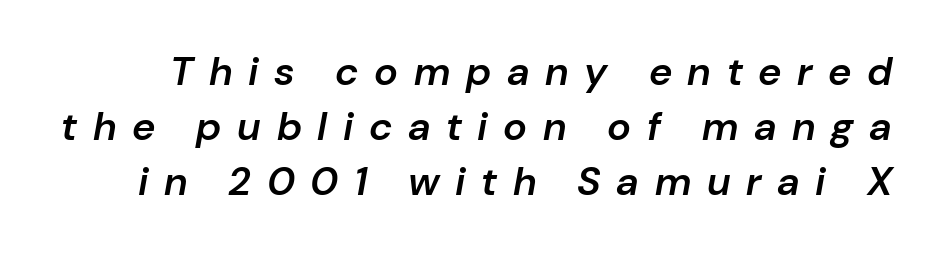
Q: Is the text bold? A: Semi-bold.
Q: Is the text italic (slanted)? A: Yes, it leans right by about 10 degrees.
Q: Is the text underlined? A: No.
Q: Is the spacing between letters normal or unusually wide? A: Unusually wide.
Q: Is the spacing between lines tight, normal or loose? A: Normal.
Q: Width (condensed, normal, or wide)? A: Normal.
Q: Stroke contrast? A: Low.
Q: x-height? A: Medium.
Q: Monospaced? A: No.
